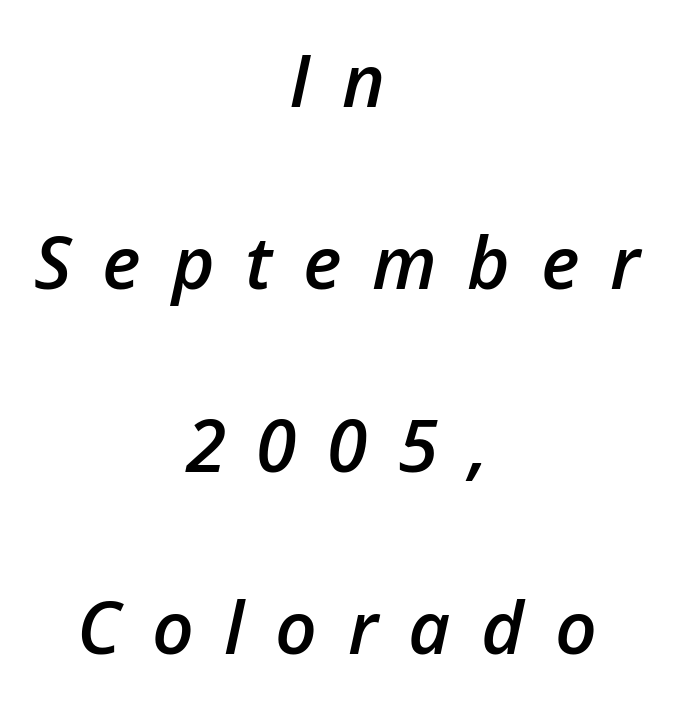
The image shows 73 px semibold type, italic (leaning right); set centered, loose line spacing (2.5x), unusually wide letter spacing (+0.42 em), not underlined; low stroke contrast and a medium x-height.
